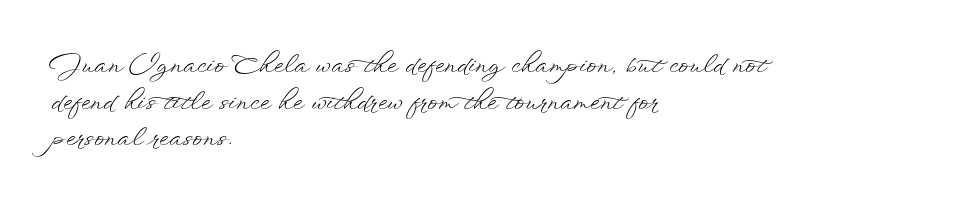
Q: Is the text bold? A: No.
Q: Is the text italic (slanted)? A: Yes.
Q: Is the text underlined? A: No.
Q: How is the paragraph aligned? A: Left-aligned.
Q: Is the spacing between letters normal or unusually wide? A: Normal.
Q: Is the spacing between lines tight, normal or loose? A: Normal.
